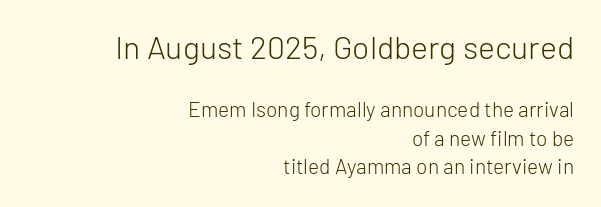
The image shows 32 px light sans-serif type, upright; set right-aligned, normal line spacing (1.36x), normal letter spacing, not underlined; the first (top) block is 1.52x larger; low stroke contrast and a medium x-height.
